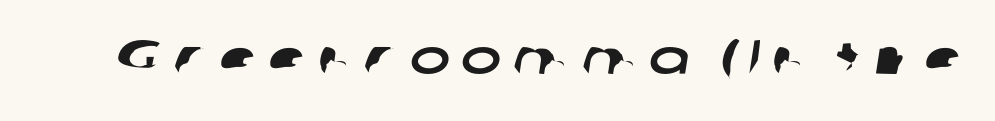
Q: Is the typeface a serif or a sans-serif typeface? A: Sans-serif.
Q: Is the text underlined? A: No.
Q: Is the spacing between letters normal or unusually wide? A: Unusually wide.
Q: Width (condensed, normal, or wide)? A: Wide.
Q: Stroke contrast? A: Low.
Q: x-height? A: Medium.
Q: Monospaced? A: No.
